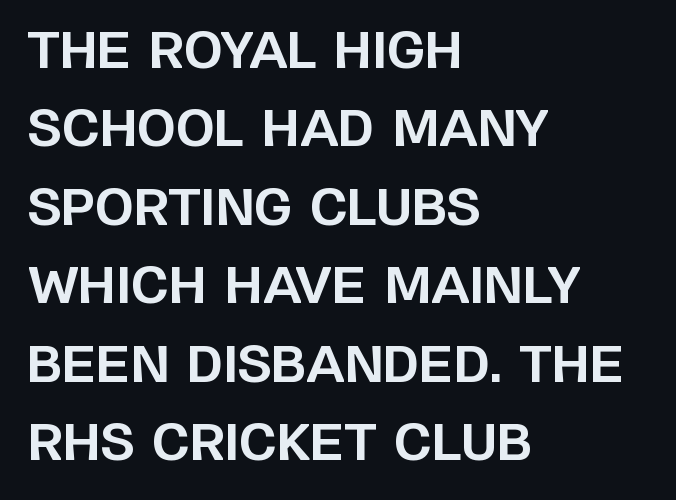
The image shows 50 px bold sans-serif type, upright; set left-aligned, normal line spacing (1.57x), normal letter spacing, not underlined; low stroke contrast and a large x-height.
